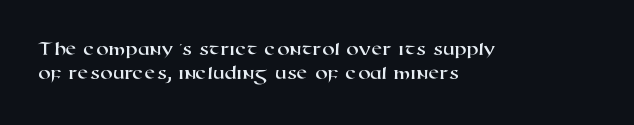
Words appear dense and cohesive because spacing is normal. The text block is weighted toward the left margin, trailing off unevenly rightward. The strip under each line holds only bare page.
